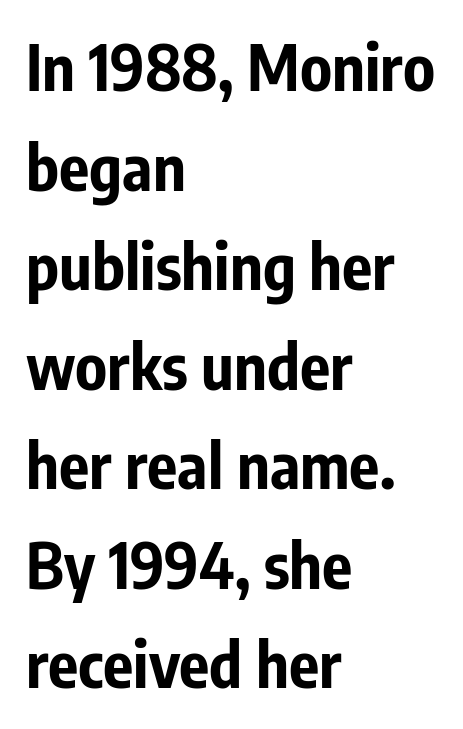
Q: Is the text bold? A: Yes.
Q: Is the text italic (slanted)? A: No, it is upright.
Q: Is the typeface a serif or a sans-serif typeface? A: Sans-serif.
Q: Is the text underlined? A: No.
Q: How is the paragraph aligned? A: Left-aligned.
Q: Is the spacing between letters normal or unusually wide? A: Normal.
Q: Is the spacing between lines tight, normal or loose? A: Normal.
Q: Width (condensed, normal, or wide)? A: Condensed.
Q: Stroke contrast? A: Low.
Q: x-height? A: Medium.
Q: Monospaced? A: No.
